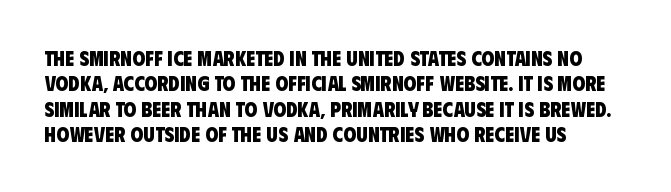
One-word summary of the alignment: left. A clean baseline with only descenders dipping below it. No extra tracking has been applied to these lines. Set as a true bold cut, around the 700 mark.
